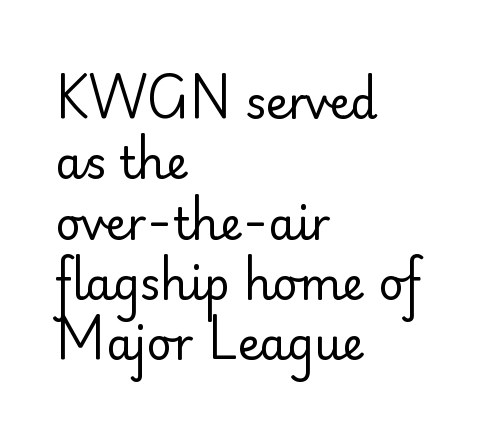
{"serif": "no", "italic": "no", "bold": "no", "weight": "regular", "width": "normal", "stroke_contrast": "low", "x_height": "small", "monospaced": "no", "underline": "no", "align": "left", "line_spacing": "normal", "line_spacing_ratio": 1.37, "letter_spacing": "normal", "letter_spacing_em": 0.0, "glyph_px": 44}
